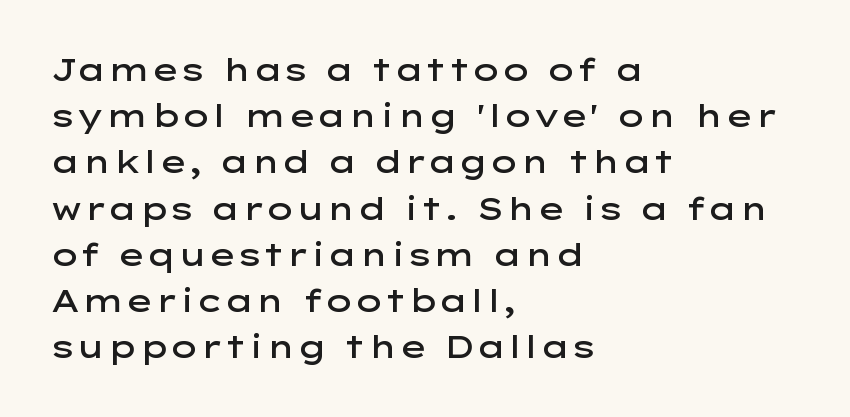
Q: Is the text bold? A: Semi-bold.
Q: Is the text italic (slanted)? A: No, it is upright.
Q: Is the typeface a serif or a sans-serif typeface? A: Sans-serif.
Q: Is the text underlined? A: No.
Q: How is the paragraph aligned? A: Left-aligned.
Q: Is the spacing between letters normal or unusually wide? A: Normal.
Q: Is the spacing between lines tight, normal or loose? A: Normal.
Q: Width (condensed, normal, or wide)? A: Wide.
Q: Stroke contrast? A: Low.
Q: x-height? A: Medium.
Q: Monospaced? A: No.
